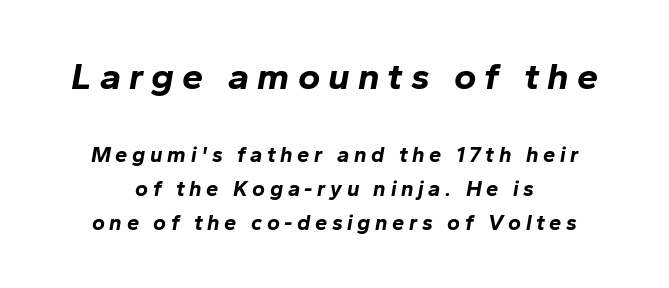
The image shows 38 px bold type, italic (leaning right); set centered, normal line spacing (1.54x), unusually wide letter spacing (+0.21 em), not underlined; the first (top) block is 1.73x larger; low stroke contrast and a medium x-height.
